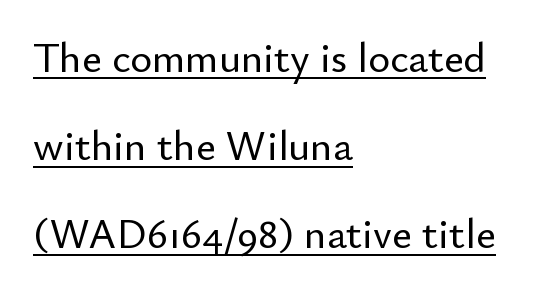
Is there an underline? Yes — a line sits under the letters. This sample is left-justified, so line endings fall wherever the words run out. A typesetter would call this zero additional tracking. Typographically, this falls in the sans-serif category. Vertical spacing — loose. The rendering uses natural spacing where letterforms have individual widths.
